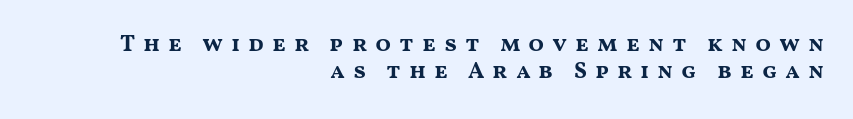
{"italic": "no", "bold": "yes", "underline": "no", "align": "right", "line_spacing_ratio": 1.19, "letter_spacing": "wide", "letter_spacing_em": 0.34, "glyph_px": 23}
